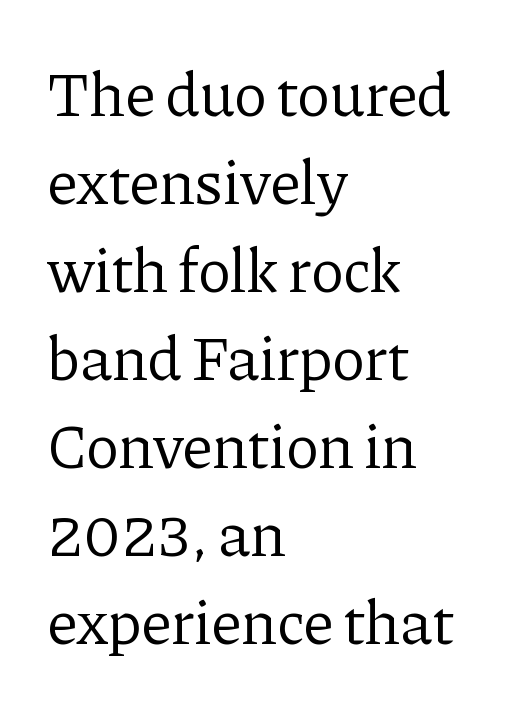
The image shows 62 px regular-weight serif type, upright; set left-aligned, normal line spacing (1.42x), normal letter spacing, not underlined; low stroke contrast and a medium x-height.
